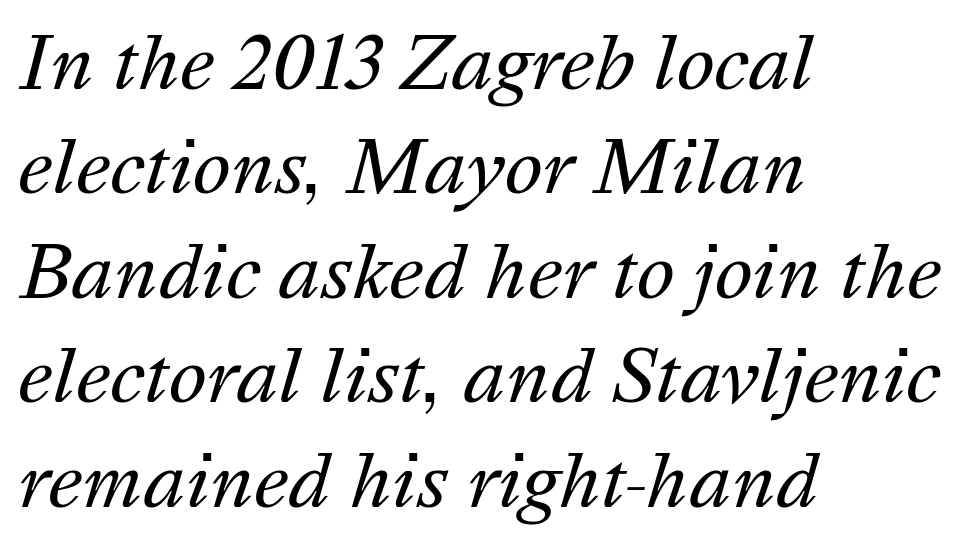
What's the leading like? Ordinary, nothing unusual. This sample has the flowing, uneven cadence of proportional lettering. These lines keep a tight, regular rhythm from letter to letter. The passage shown leans; its letterforms are oblique. The passage is arranged the way most books set body copy — flush left. The weight would be labelled regular, book, light, or lighter still.
